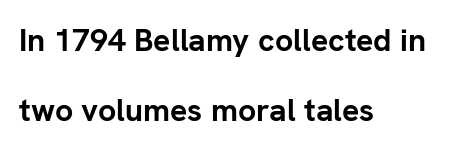
{"serif": "no", "italic": "no", "bold": "yes", "weight": "semibold", "width": "normal", "stroke_contrast": "low", "x_height": "medium", "monospaced": "no", "underline": "no", "align": "left", "line_spacing": "loose", "line_spacing_ratio": 2.18, "letter_spacing": "normal", "letter_spacing_em": 0.0, "glyph_px": 32}
